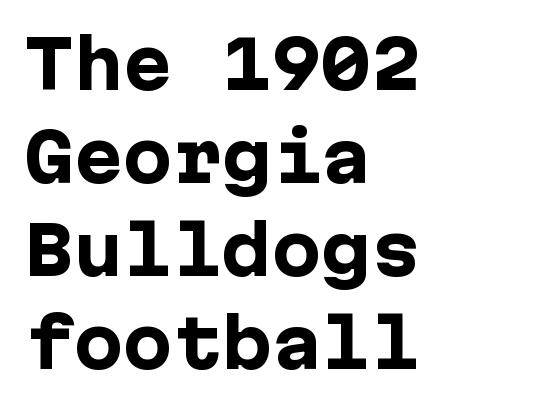
Q: Is the text bold? A: Yes.
Q: Is the text italic (slanted)? A: No, it is upright.
Q: Is the typeface a serif or a sans-serif typeface? A: Sans-serif.
Q: Is the text underlined? A: No.
Q: How is the paragraph aligned? A: Left-aligned.
Q: Is the spacing between letters normal or unusually wide? A: Normal.
Q: Is the spacing between lines tight, normal or loose? A: Normal.
Q: Width (condensed, normal, or wide)? A: Normal.
Q: Stroke contrast? A: Low.
Q: x-height? A: Medium.
